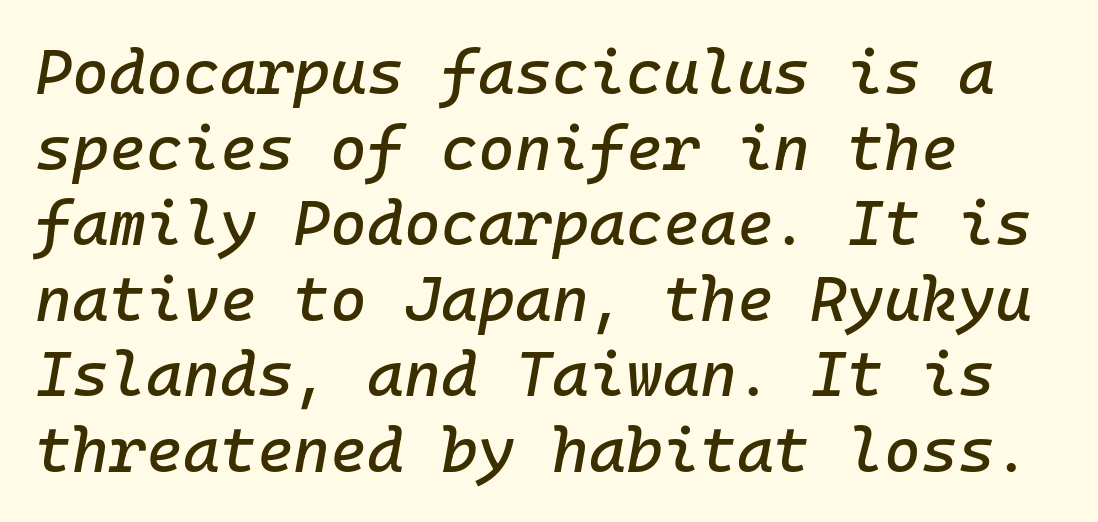
This rendering features lettering with no underline. Casual observation: everything's shoved over to the left. Observe the lean: these are italic letterforms. Nothing unusual about the tracking: characters are spaced as the font intends.
